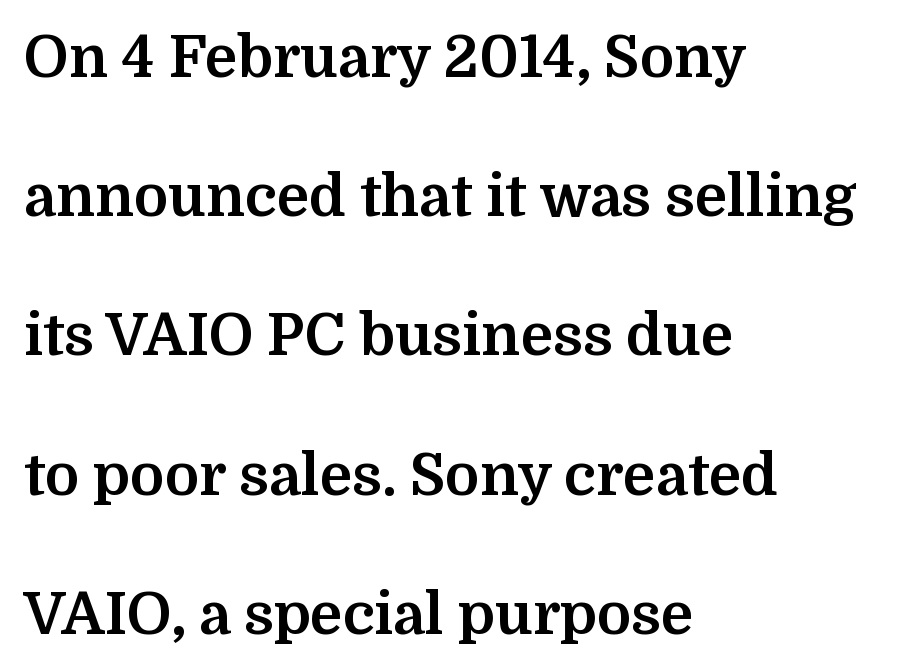
Q: Is the text bold? A: Yes.
Q: Is the text italic (slanted)? A: No, it is upright.
Q: Is the typeface a serif or a sans-serif typeface? A: Serif.
Q: Is the text underlined? A: No.
Q: How is the paragraph aligned? A: Left-aligned.
Q: Is the spacing between letters normal or unusually wide? A: Normal.
Q: Is the spacing between lines tight, normal or loose? A: Loose.
Q: Width (condensed, normal, or wide)? A: Normal.
Q: Stroke contrast? A: Medium.
Q: x-height? A: Medium.
Q: Monospaced? A: No.
